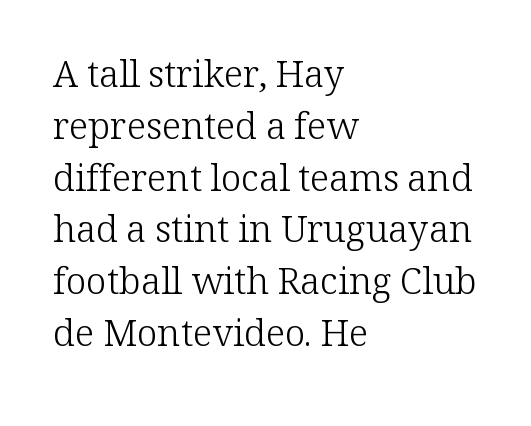
{"serif": "yes", "italic": "no", "bold": "no", "weight": "light", "width": "normal", "stroke_contrast": "low", "x_height": "medium", "monospaced": "no", "underline": "no", "align": "left", "line_spacing": "normal", "line_spacing_ratio": 1.4, "letter_spacing": "normal", "letter_spacing_em": 0.0, "glyph_px": 37}
